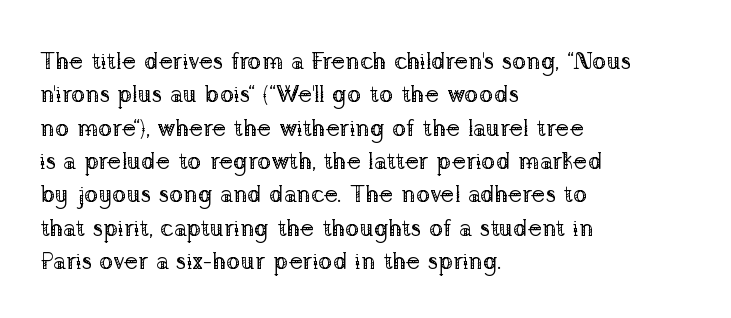
The image shows 24 px text type, upright; set left-aligned, normal line spacing (1.39x), normal letter spacing, not underlined.
